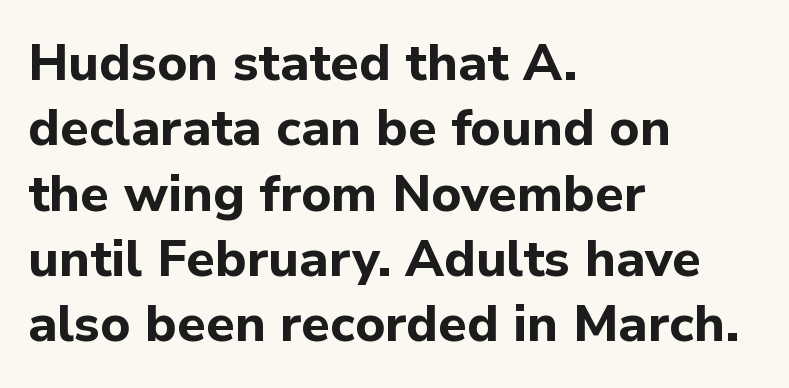
{"serif": "no", "italic": "no", "bold": "yes", "weight": "bold", "width": "normal", "stroke_contrast": "low", "x_height": "medium", "monospaced": "no", "underline": "no", "align": "left", "line_spacing": "normal", "line_spacing_ratio": 1.28, "letter_spacing": "normal", "letter_spacing_em": 0.0, "glyph_px": 51}
